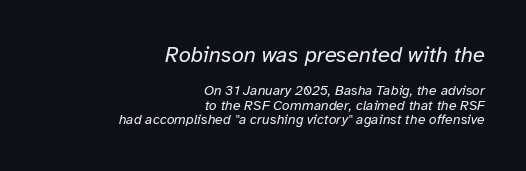
When letters slant like this, we call the style italic. This sample uses plain, unmodified letter spacing. In CSS terms this would be text-align: right. Does the bottom block carry the larger type? No, the top block does.
